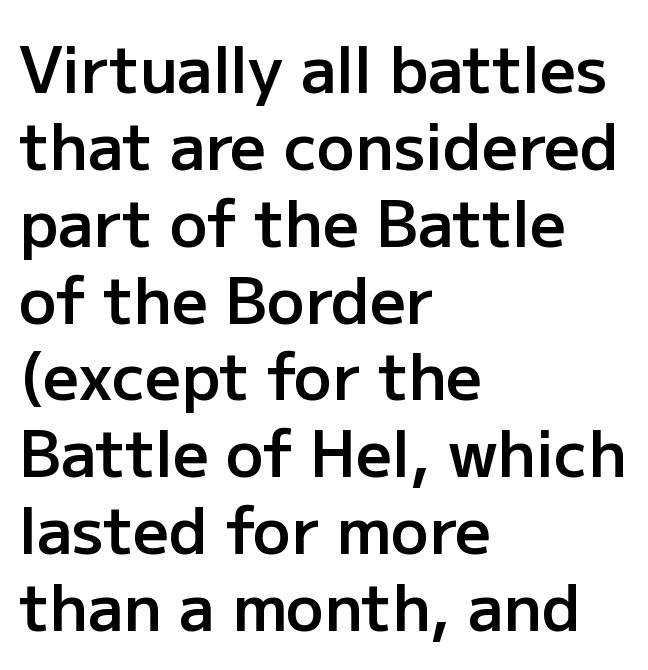
The specimen omits any rule beneath the text block's lines. The text block is weighted toward the left margin, trailing off unevenly rightward. Each letter keeps its own natural width here, so spacing adapts to shape. No feet cap the strokes, marking this as sans-serif type.
